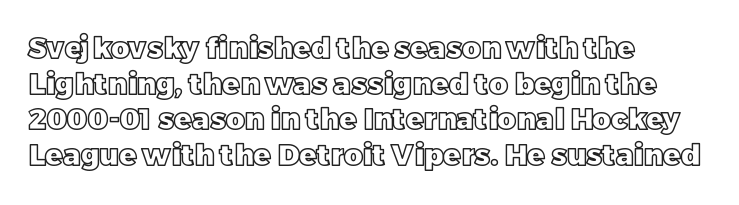
Q: Is the text italic (slanted)? A: No, it is upright.
Q: Is the text underlined? A: No.
Q: How is the paragraph aligned? A: Left-aligned.
Q: Is the spacing between letters normal or unusually wide? A: Normal.
Q: Width (condensed, normal, or wide)? A: Normal.
Q: x-height? A: Large.
Q: Monospaced? A: No.
